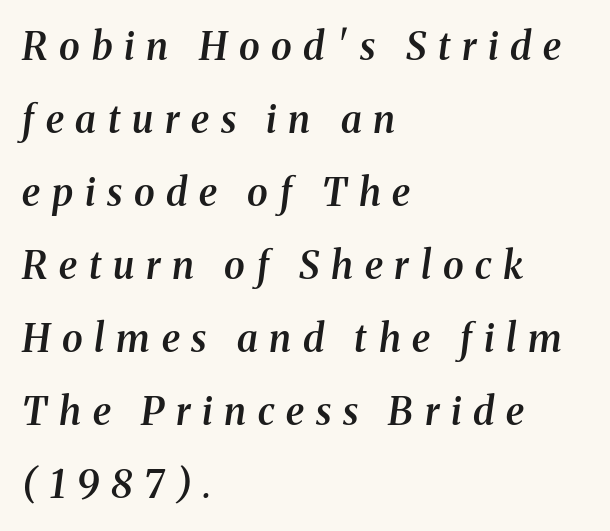
The image shows 38 px semibold serif type, italic (leaning right); set left-aligned, loose line spacing (1.92x), unusually wide letter spacing (+0.31 em), not underlined; medium stroke contrast and a medium x-height.
